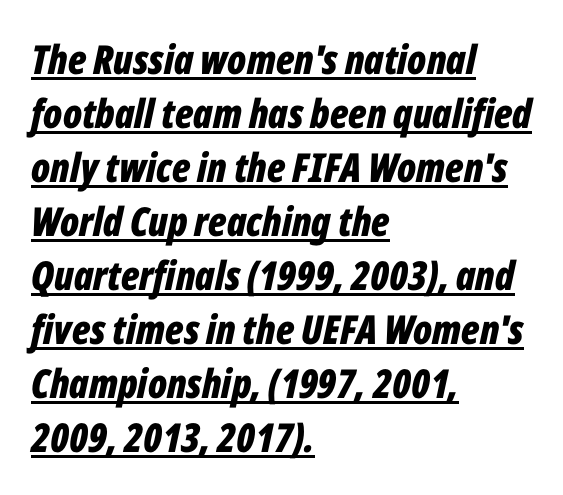
{"italic": "yes", "lean": "right", "slant_degrees": 12, "bold": "yes", "weight": "bold", "width": "condensed", "stroke_contrast": "low", "x_height": "medium", "monospaced": "no", "underline": "yes", "align": "left", "line_spacing": "normal", "line_spacing_ratio": 1.35, "letter_spacing": "normal", "letter_spacing_em": 0.0, "glyph_px": 40}
